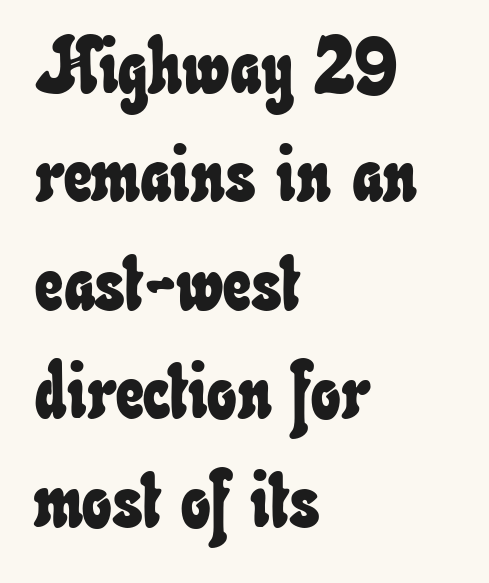
Q: Is the text underlined? A: No.
Q: How is the paragraph aligned? A: Left-aligned.
Q: Is the spacing between letters normal or unusually wide? A: Normal.
Q: Is the spacing between lines tight, normal or loose? A: Normal.
Q: Width (condensed, normal, or wide)? A: Condensed.
Q: Stroke contrast? A: Low.
Q: x-height? A: Small.
Q: Monospaced? A: No.
